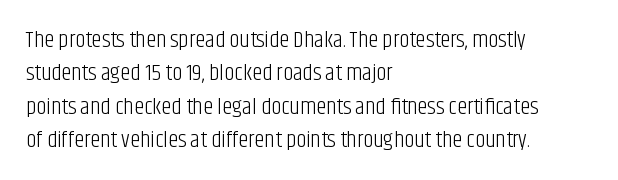
{"italic": "no", "bold": "no", "underline": "no", "align": "left", "line_spacing": "normal", "line_spacing_ratio": 1.45, "letter_spacing": "normal", "letter_spacing_em": 0.0, "glyph_px": 23}
